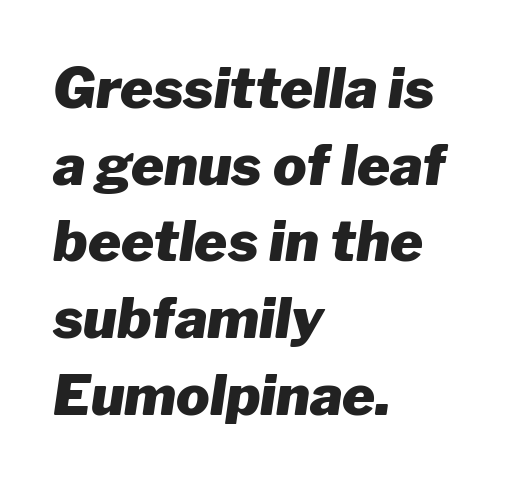
{"italic": "yes", "lean": "right", "slant_degrees": 8, "bold": "yes", "weight": "heavy", "width": "normal", "stroke_contrast": "low", "x_height": "medium", "monospaced": "no", "underline": "no", "align": "left", "line_spacing": "normal", "line_spacing_ratio": 1.37, "letter_spacing": "normal", "letter_spacing_em": 0.0, "glyph_px": 56}
